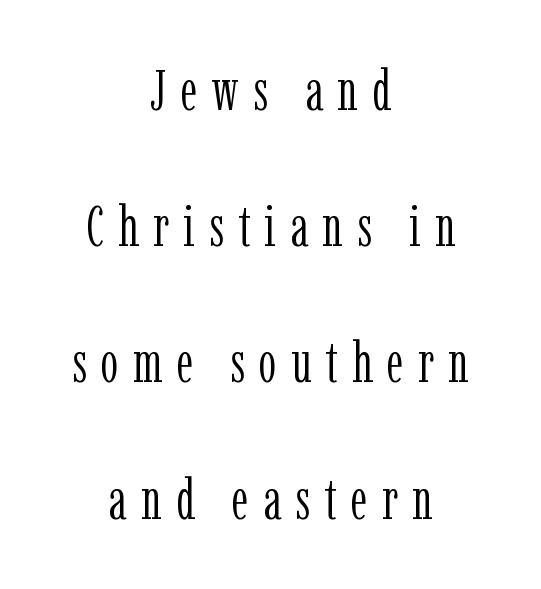
Underline: absent. Substantial extra tracking has been applied to these lines. Reading down the column, the eye jumps a long way to each next line. The weight tops out at a normal text grade. Caption: multi-line text, centered on the measure.
